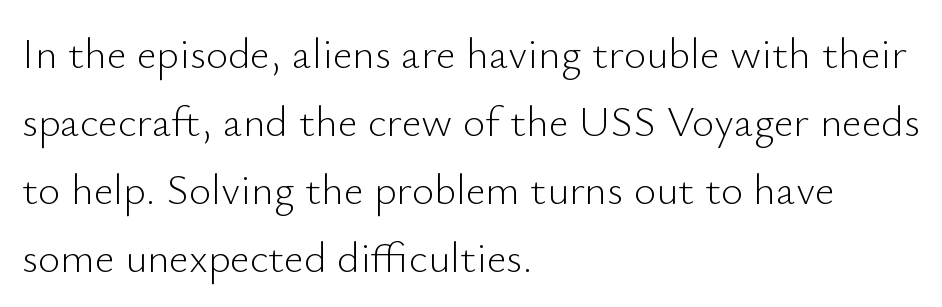
The image shows 43 px light sans-serif type, upright; set left-aligned, normal line spacing (1.58x), normal letter spacing, not underlined; low stroke contrast and a small x-height.
